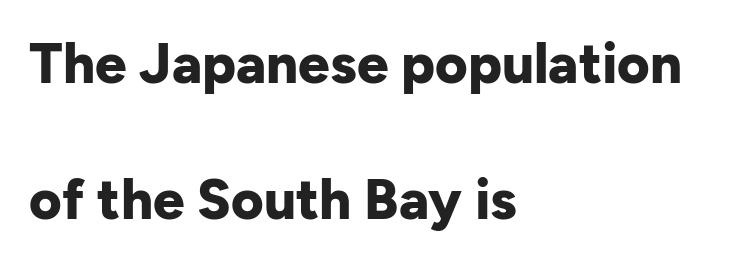
{"serif": "no", "italic": "no", "bold": "yes", "weight": "bold", "width": "normal", "stroke_contrast": "low", "x_height": "medium", "monospaced": "no", "underline": "no", "align": "left", "line_spacing": "loose", "line_spacing_ratio": 2.42, "letter_spacing": "normal", "letter_spacing_em": 0.0, "glyph_px": 56}
